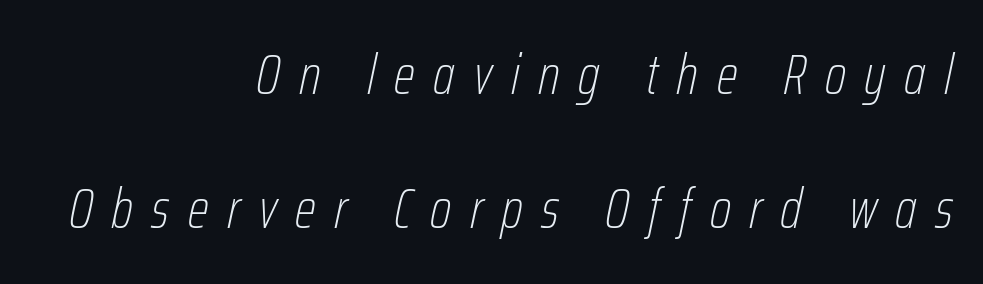
The image shows 56 px thin, condensed type, italic (leaning right); set right-aligned, loose line spacing (2.4x), unusually wide letter spacing (+0.33 em), not underlined; low stroke contrast and a medium x-height.
